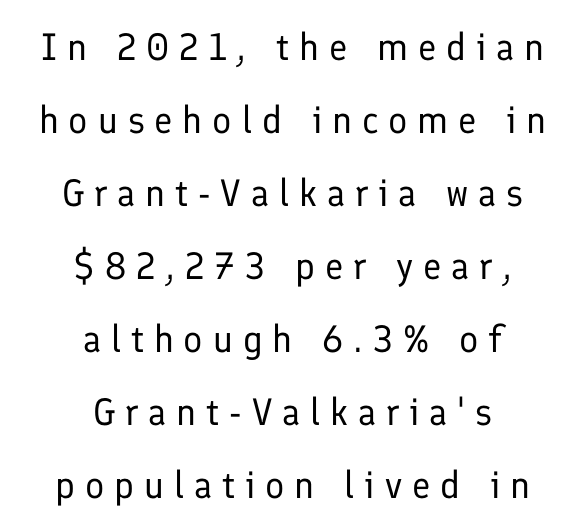
Q: Is the text bold? A: No.
Q: Is the text italic (slanted)? A: No, it is upright.
Q: Is the typeface a serif or a sans-serif typeface? A: Sans-serif.
Q: Is the text underlined? A: No.
Q: How is the paragraph aligned? A: Centered.
Q: Is the spacing between letters normal or unusually wide? A: Unusually wide.
Q: Is the spacing between lines tight, normal or loose? A: Loose.
Q: Width (condensed, normal, or wide)? A: Normal.
Q: Stroke contrast? A: Low.
Q: x-height? A: Medium.
Q: Monospaced? A: No.
